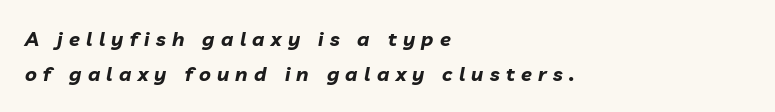
{"italic": "yes", "lean": "right", "slant_degrees": 10, "bold": "yes", "underline": "no", "align": "left", "line_spacing_ratio": 1.77, "letter_spacing": "wide", "letter_spacing_em": 0.32, "glyph_px": 20}
